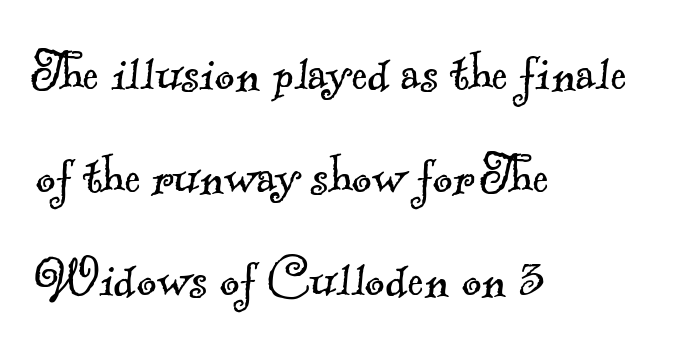
Q: Is the text bold? A: No.
Q: Is the typeface a serif or a sans-serif typeface? A: Serif.
Q: Is the text underlined? A: No.
Q: How is the paragraph aligned? A: Left-aligned.
Q: Is the spacing between letters normal or unusually wide? A: Normal.
Q: Is the spacing between lines tight, normal or loose? A: Normal.
Q: Width (condensed, normal, or wide)? A: Normal.
Q: x-height? A: Small.
Q: Monospaced? A: No.
